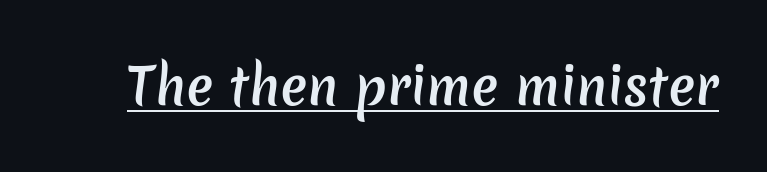
The image shows 50 px semibold sans-serif type; set normal letter spacing, underlined; low stroke contrast and a medium x-height.
